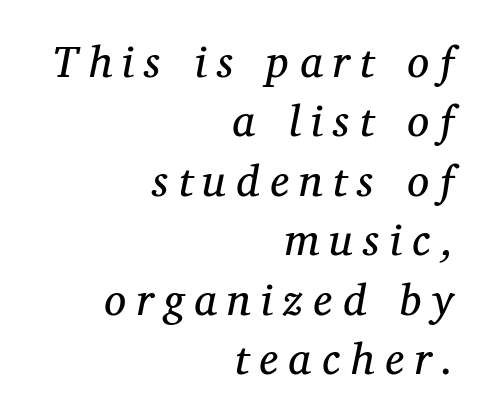
Students, note that the glyphs here are deliberately spaced far apart. This sample has the flowing, uneven cadence of proportional lettering. Any mark beneath the type? The region is blank. Layout note: lines flush right.
